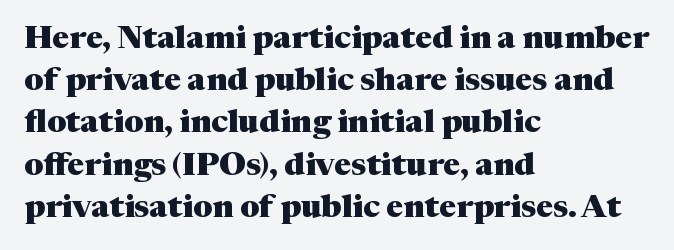
{"serif": "yes", "italic": "no", "bold": "yes", "weight": "heavy", "width": "normal", "stroke_contrast": "medium", "x_height": "medium", "monospaced": "no", "underline": "no", "align": "left", "line_spacing": "normal", "line_spacing_ratio": 1.32, "letter_spacing": "normal", "letter_spacing_em": 0.0, "glyph_px": 32}
